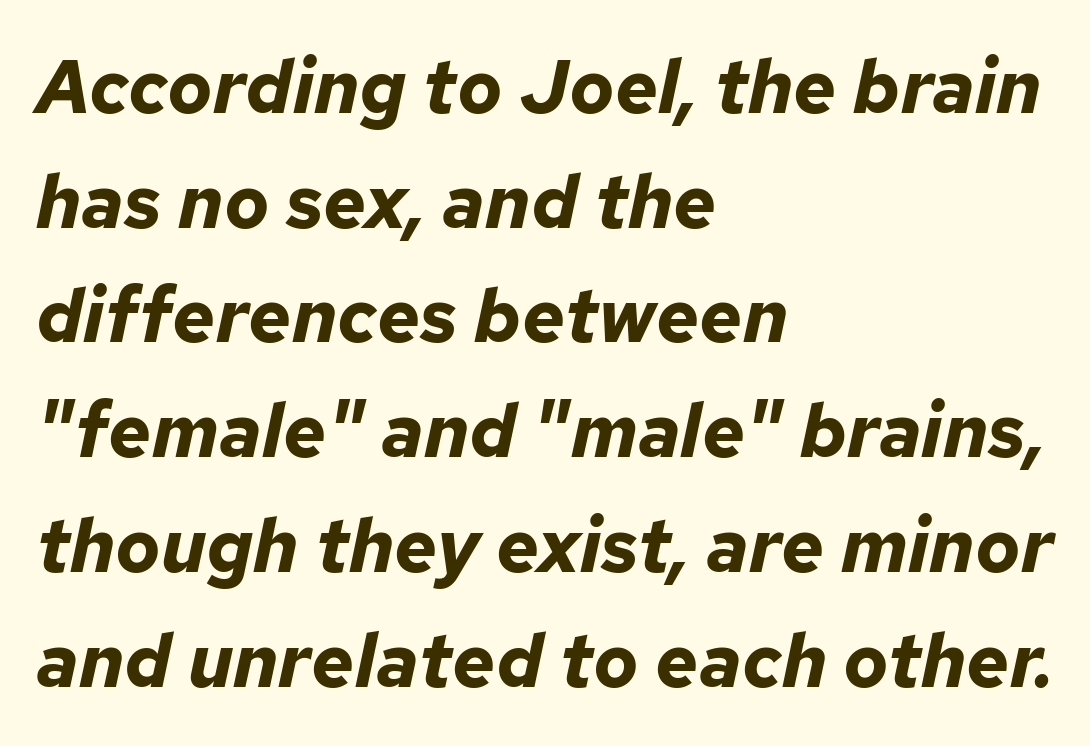
The image shows 75 px bold type, italic (leaning right); set left-aligned, normal line spacing (1.53x), normal letter spacing, not underlined; low stroke contrast and a medium x-height.
